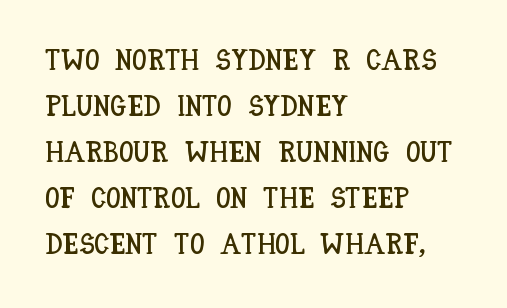
The image shows 29 px condensed type, upright; set left-aligned, normal line spacing (1.59x), normal letter spacing, not underlined; low stroke contrast and a large x-height.
